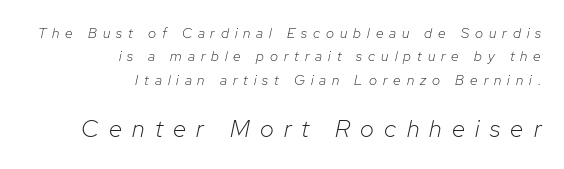
If you squint, the bottom block still reads clearly — it's the larger of the two. Reading down the column, the eye jumps a familiar distance to each next line. The face looks like a standard text weight, possibly lighter. Italic? Definitely — the glyphs are oblique. Compared with typical body copy, the letter spacing here is much looser. A flush-right, rag-left setting is used for this passage.
